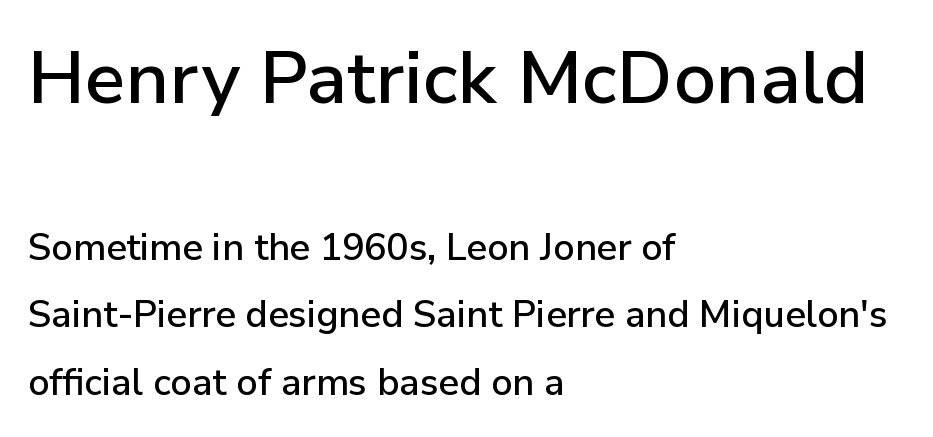
{"serif": "no", "italic": "no", "width": "normal", "stroke_contrast": "low", "x_height": "medium", "monospaced": "no", "underline": "no", "align": "left", "line_spacing_ratio": 1.82, "letter_spacing": "normal", "letter_spacing_em": 0.0, "larger_block": "first", "size_ratio": 2.0, "glyph_px": 74}
